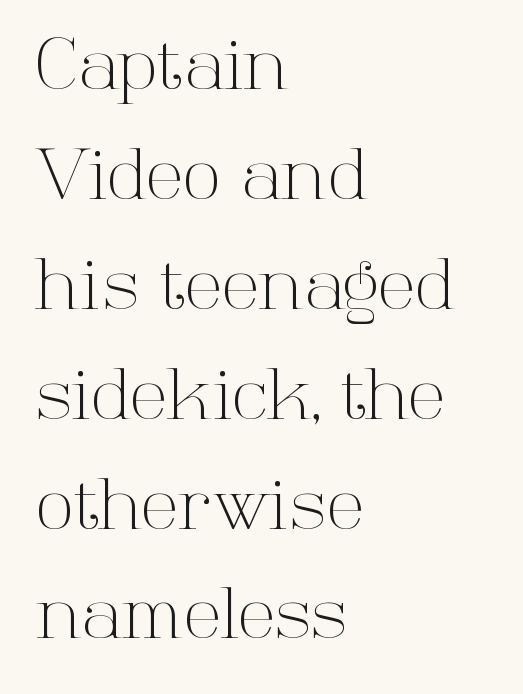
{"serif": "yes", "italic": "no", "bold": "no", "weight": "light", "width": "normal", "stroke_contrast": "high", "x_height": "medium", "monospaced": "no", "underline": "no", "align": "left", "line_spacing": "normal", "line_spacing_ratio": 1.57, "letter_spacing": "normal", "letter_spacing_em": 0.0, "glyph_px": 70}
